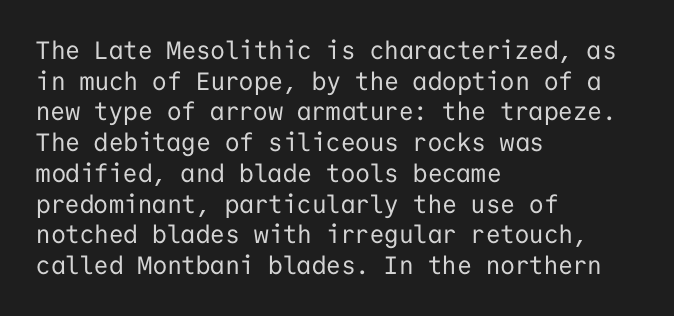
{"italic": "no", "bold": "no", "underline": "no", "align": "left", "line_spacing_ratio": 1.23, "letter_spacing": "normal", "letter_spacing_em": 0.0, "glyph_px": 25}
